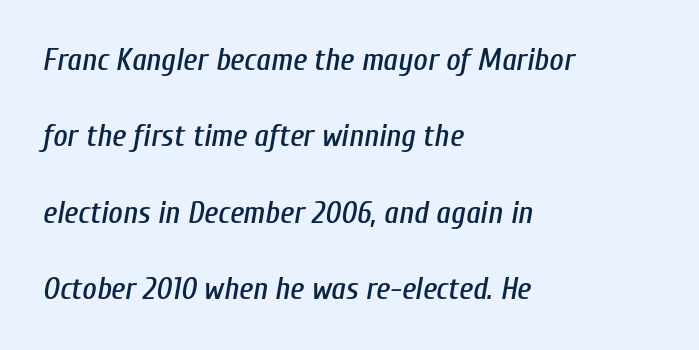
The image shows 31 px condensed type, italic (leaning right); set left-aligned, loose line spacing (2.46x), normal letter spacing, not underlined; low stroke contrast and a medium x-height.
